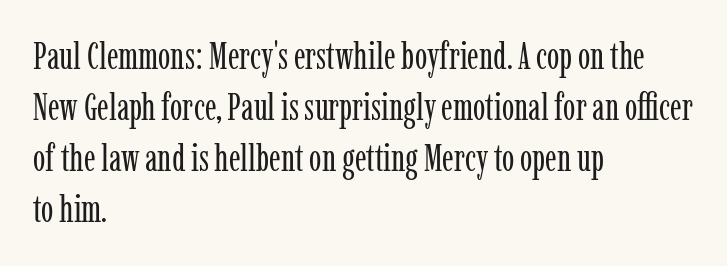
The image shows 37 px regular-weight, condensed serif type, upright; set left-aligned, normal line spacing (1.38x), normal letter spacing, not underlined; low stroke contrast and a medium x-height.
